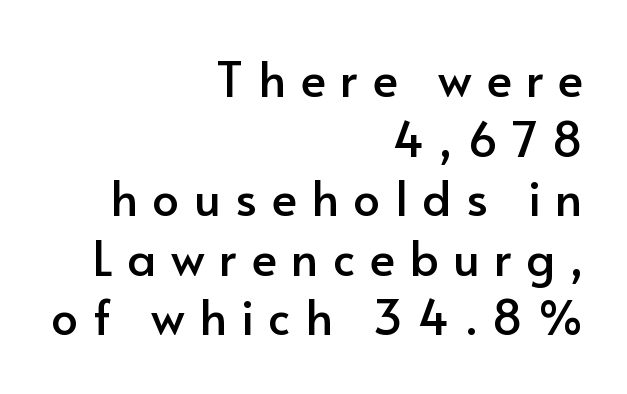
{"serif": "no", "italic": "no", "width": "normal", "stroke_contrast": "low", "x_height": "small", "monospaced": "no", "underline": "no", "align": "right", "line_spacing_ratio": 1.24, "letter_spacing": "wide", "letter_spacing_em": 0.3, "glyph_px": 48}
